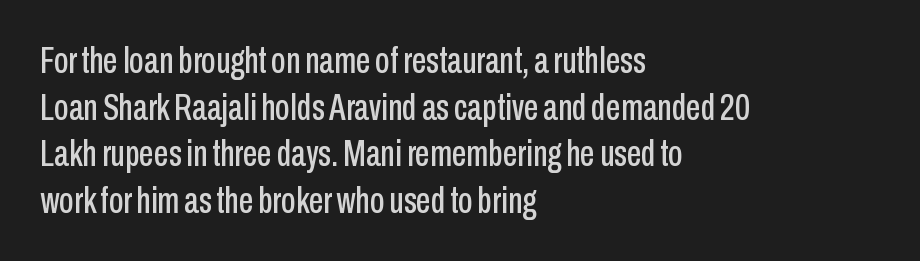
The image shows 37 px condensed sans-serif type, upright; set left-aligned, normal line spacing (1.26x), normal letter spacing, not underlined; low stroke contrast and a medium x-height.
